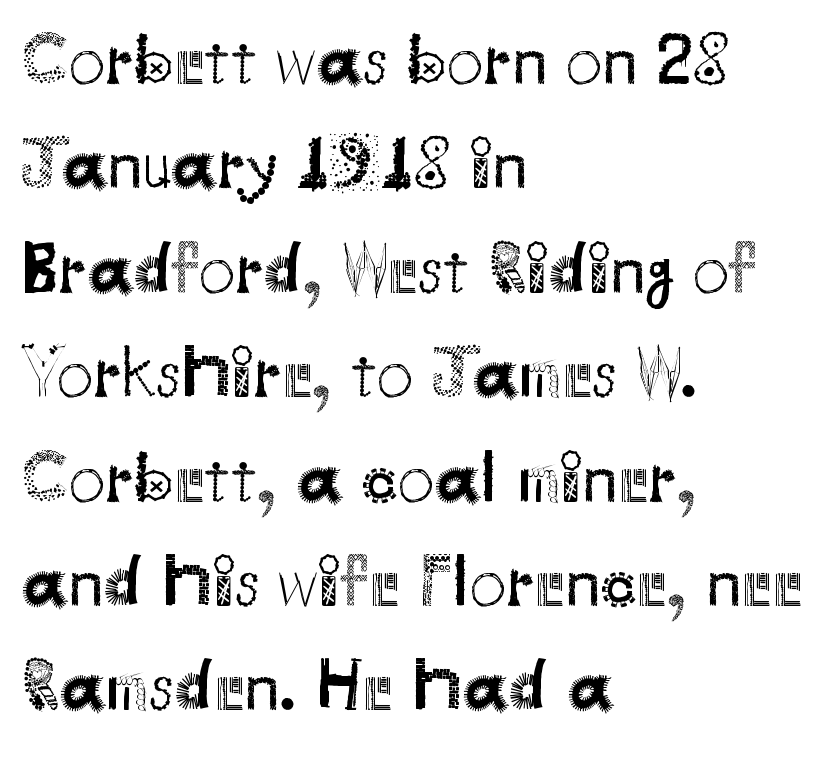
Q: Is the text bold? A: No.
Q: Is the text italic (slanted)? A: No, it is upright.
Q: Is the typeface a serif or a sans-serif typeface? A: Sans-serif.
Q: Is the text underlined? A: No.
Q: How is the paragraph aligned? A: Left-aligned.
Q: Is the spacing between letters normal or unusually wide? A: Normal.
Q: Is the spacing between lines tight, normal or loose? A: Normal.
Q: Width (condensed, normal, or wide)? A: Normal.
Q: Stroke contrast? A: Medium.
Q: x-height? A: Small.
Q: Monospaced? A: No.
